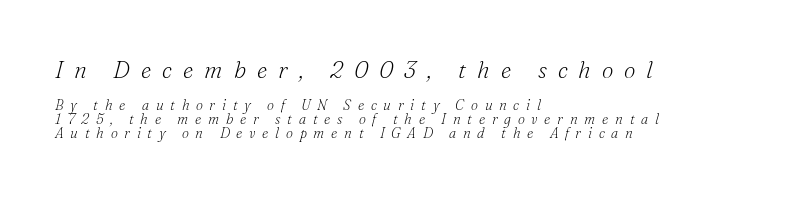
The image shows 23 px text type, italic (leaning right); set left-aligned, tight line spacing (1.0x), unusually wide letter spacing (+0.48 em), not underlined; the first (top) block is 1.64x larger.
